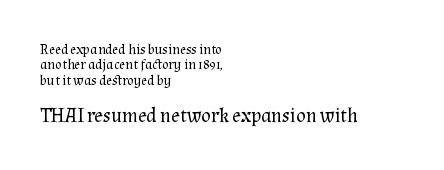
{"italic": "no", "bold": "no", "underline": "no", "align": "left", "line_spacing": "tight", "line_spacing_ratio": 1.1, "letter_spacing": "normal", "letter_spacing_em": 0.0, "larger_block": "second", "size_ratio": 1.43, "glyph_px": 20}
